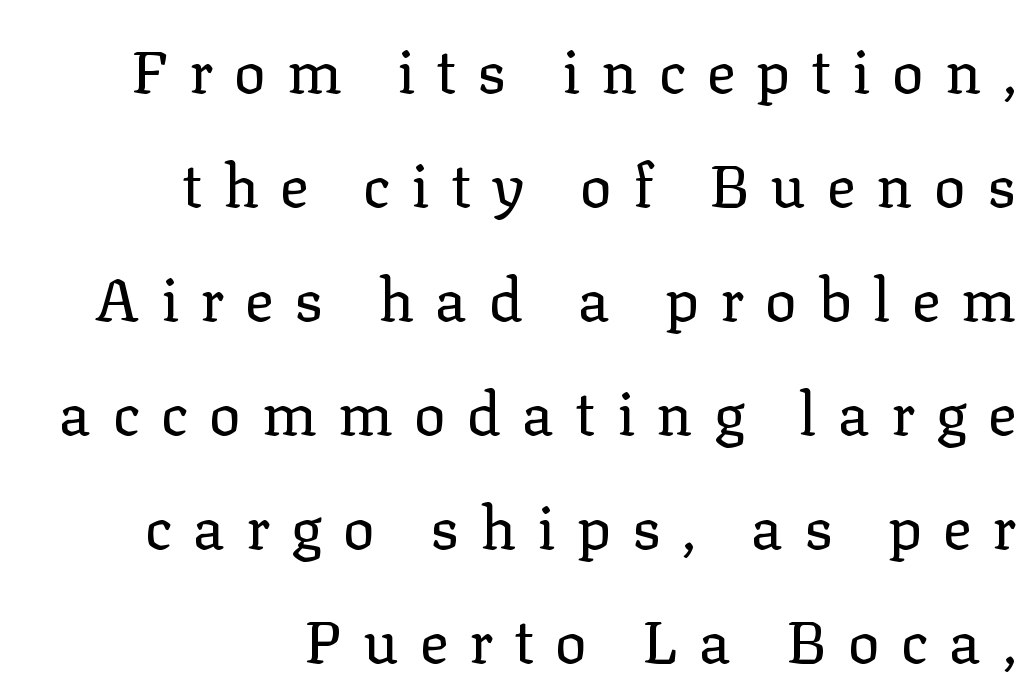
{"serif": "yes", "italic": "no", "bold": "no", "weight": "regular", "width": "normal", "stroke_contrast": "low", "x_height": "medium", "monospaced": "no", "underline": "no", "align": "right", "line_spacing": "loose", "line_spacing_ratio": 1.9, "letter_spacing": "wide", "letter_spacing_em": 0.35, "glyph_px": 60}
